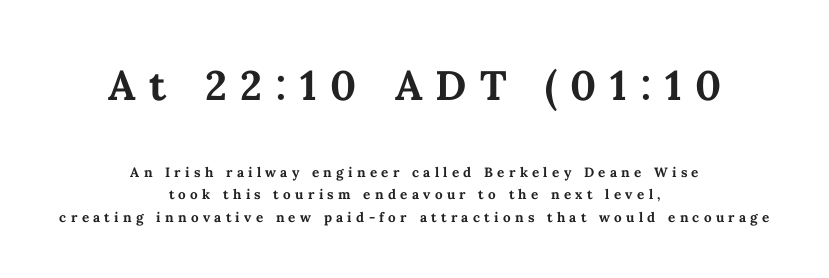
The image shows 55 px semibold type, upright; set centered, normal line spacing (1.25x), unusually wide letter spacing (+0.24 em), not underlined; the first (top) block is 3.06x larger; medium stroke contrast and a medium x-height.
